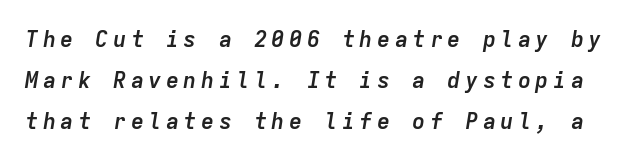
{"italic": "yes", "lean": "right", "slant_degrees": 9, "bold": "yes", "underline": "no", "line_spacing_ratio": 1.86, "letter_spacing": "wide", "letter_spacing_em": 0.2, "glyph_px": 22}
